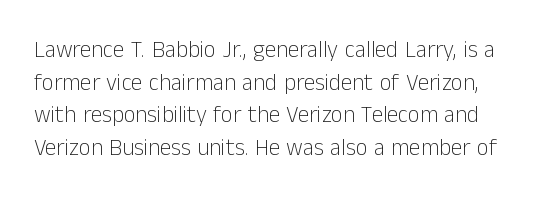
The image shows 23 px text type, upright; set normal line spacing (1.42x), normal letter spacing, not underlined.
